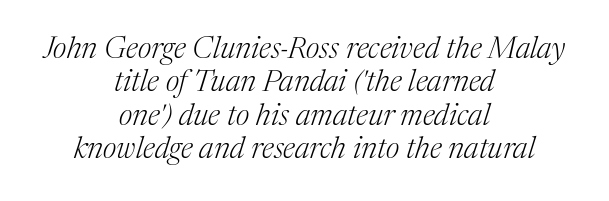
No extra tracking has been applied to these lines. This sample is center-justified, so both line endings float freely. You could not count columns in this text — the font is proportionally spaced. No chunkiness to these letters — they're not bold.
